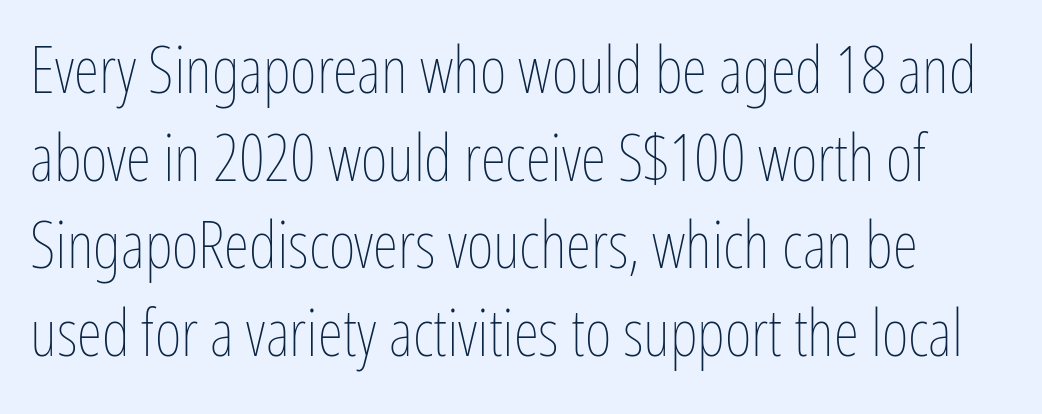
Do the characters align in a grid? No, the font is proportional. Do the letters lean? They stand straight. Beneath every word, the page is bare. The typeface has the unassuming heft of standard copy or less.
